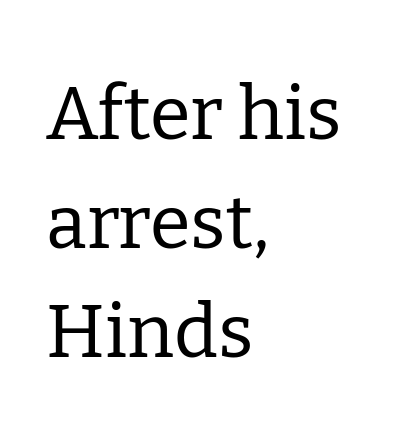
Q: Is the text bold? A: No.
Q: Is the text italic (slanted)? A: No, it is upright.
Q: Is the typeface a serif or a sans-serif typeface? A: Serif.
Q: Is the text underlined? A: No.
Q: How is the paragraph aligned? A: Left-aligned.
Q: Is the spacing between letters normal or unusually wide? A: Normal.
Q: Is the spacing between lines tight, normal or loose? A: Normal.
Q: Width (condensed, normal, or wide)? A: Normal.
Q: Stroke contrast? A: Low.
Q: x-height? A: Medium.
Q: Monospaced? A: No.
